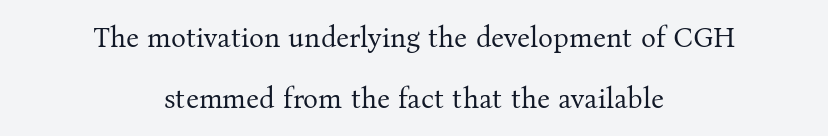
The horizontal fit of the characters is conventional and even. The face used here is seriffed, in the tradition of book romans. No heavy texture on the line: the type isn't bold. How would I describe the line gaps? Wide and relaxed. Honestly, there is no underline to notice here at all.
